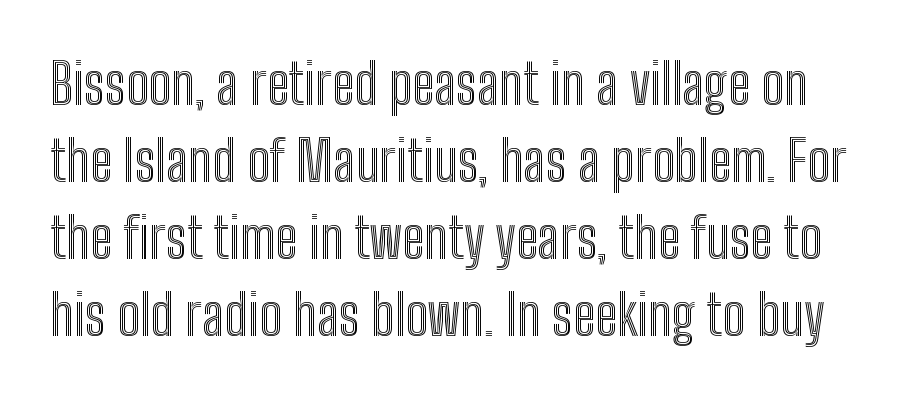
Each row of text sits above clean, open space. Students, note that the glyphs here touch the page at normal intervals. When letters stand straight like this, we call the style roman or upright. Proportional: the letters do not fall into vertical columns.
